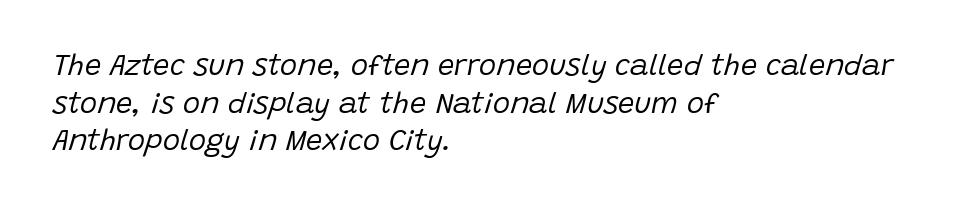
Caption: multi-line text, flush left, ragged right. Italic: yes, the glyphs are oblique. The space directly below the letters is spotless. Stem width sits at or under what a default text font uses.
